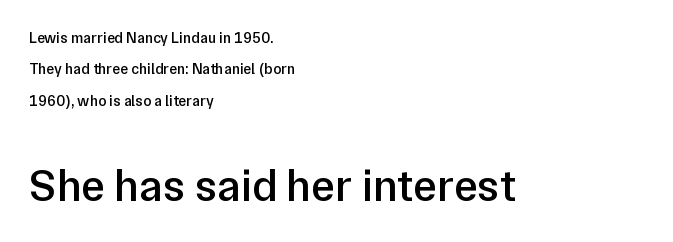
{"serif": "no", "italic": "no", "bold": "semi", "weight": "semibold", "width": "normal", "stroke_contrast": "low", "x_height": "medium", "monospaced": "no", "underline": "no", "align": "left", "line_spacing": "loose", "line_spacing_ratio": 2.1, "letter_spacing": "normal", "letter_spacing_em": 0.0, "larger_block": "second", "size_ratio": 3.0, "glyph_px": 45}
